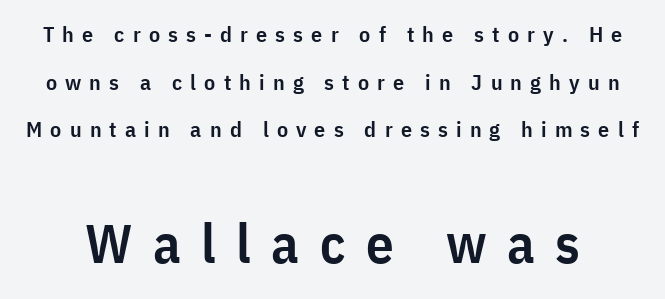
{"serif": "no", "italic": "no", "bold": "semi", "weight": "semibold", "width": "condensed", "stroke_contrast": "low", "x_height": "medium", "monospaced": "no", "underline": "no", "line_spacing": "loose", "line_spacing_ratio": 2.17, "letter_spacing": "wide", "letter_spacing_em": 0.37, "larger_block": "second", "size_ratio": 2.5, "glyph_px": 55}
